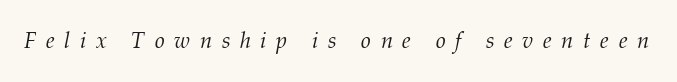
The image shows 22 px text type, italic (leaning right); set unusually wide letter spacing (+0.44 em), not underlined.
